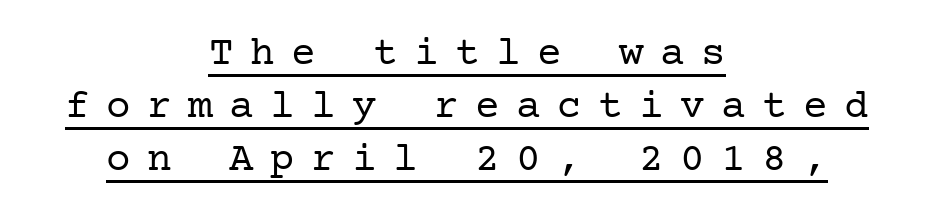
{"serif": "yes", "italic": "no", "bold": "no", "weight": "regular", "width": "normal", "stroke_contrast": "low", "x_height": "medium", "underline": "yes", "align": "center", "line_spacing": "normal", "line_spacing_ratio": 1.29, "letter_spacing": "wide", "letter_spacing_em": 0.4, "glyph_px": 41}
